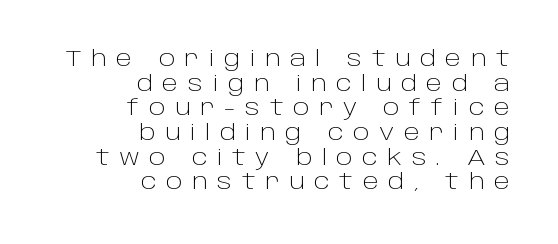
Type without underlining. Inter-character spacing is expanded well beyond the font's built-in metrics. Horizontal bands of white between lines are thin slivers. The lines are quadded right.
